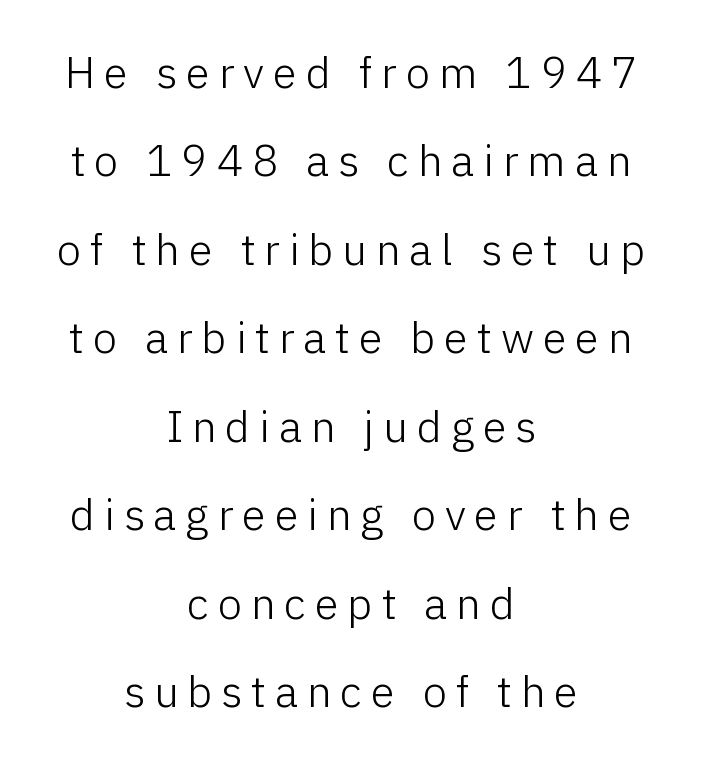
The image shows 44 px light sans-serif type, upright; set centered, loose line spacing (2.01x), unusually wide letter spacing (+0.2 em), not underlined; low stroke contrast and a medium x-height.
